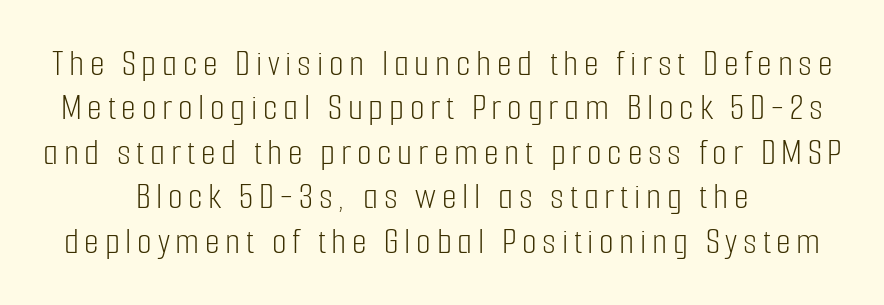
Posture: straight, roman, zero tilt. The glyphs in this specimen are sans serif. Proportional: the letters do not fall into vertical columns. Every row of glyphs is offset so its center matches the block's center.
